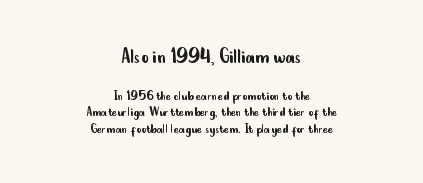
Here the glyphs are tracked normally, forming tight word shapes. The letters look calm and open, with moderate or lighter stems. Italic? Not at all — the glyphs are vertical. The vertical gap from one line to the next is small.
